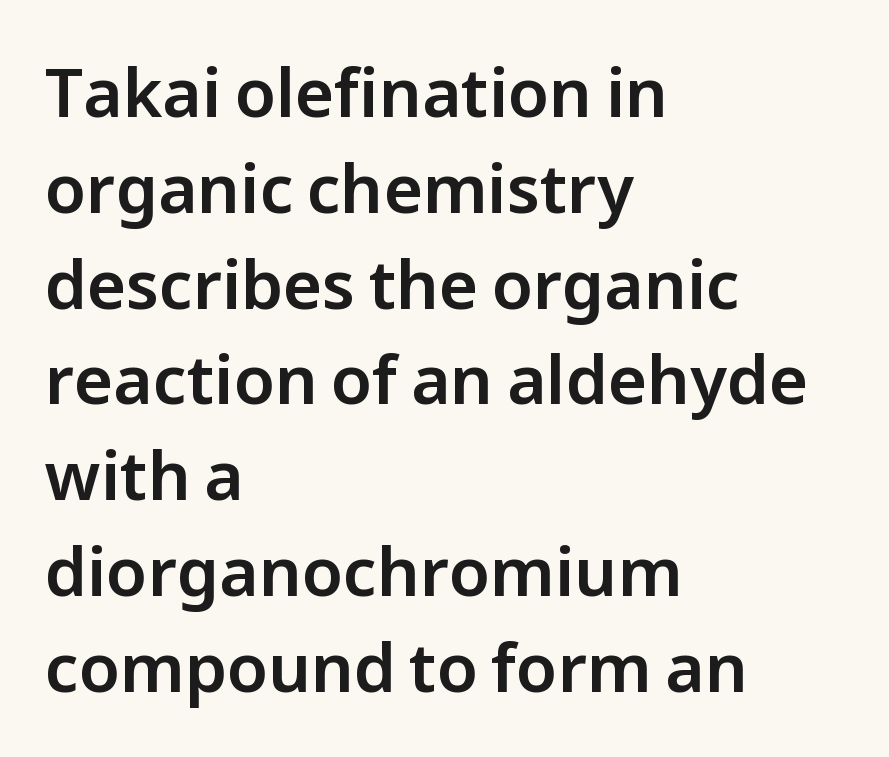
{"serif": "no", "italic": "no", "width": "normal", "stroke_contrast": "low", "x_height": "medium", "monospaced": "no", "underline": "no", "align": "left", "line_spacing": "normal", "line_spacing_ratio": 1.43, "letter_spacing": "normal", "letter_spacing_em": 0.0, "glyph_px": 67}
